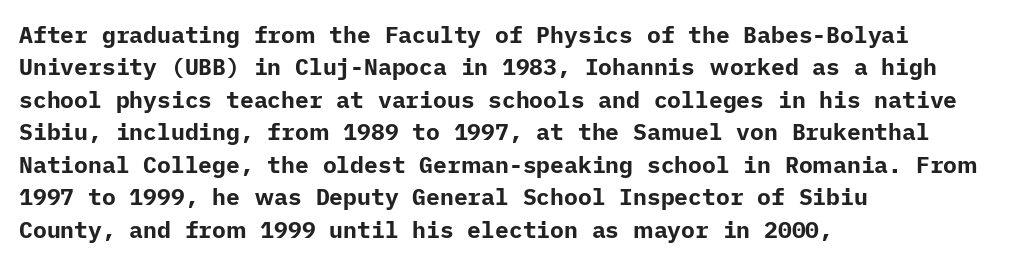
Q: Is the text bold? A: Yes.
Q: Is the text italic (slanted)? A: No, it is upright.
Q: Is the text underlined? A: No.
Q: How is the paragraph aligned? A: Left-aligned.
Q: Is the spacing between letters normal or unusually wide? A: Normal.
Q: Is the spacing between lines tight, normal or loose? A: Normal.
